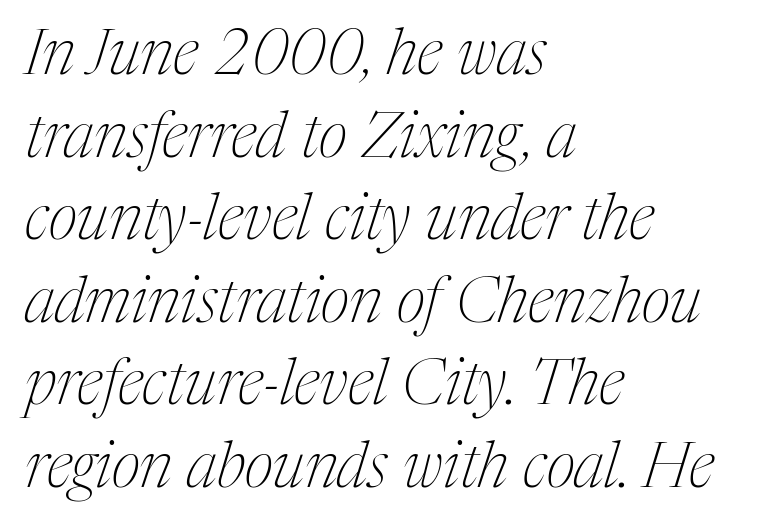
The image shows 63 px thin, condensed serif type, italic (leaning right); set left-aligned, normal line spacing (1.31x), normal letter spacing, not underlined; medium stroke contrast and a medium x-height.
